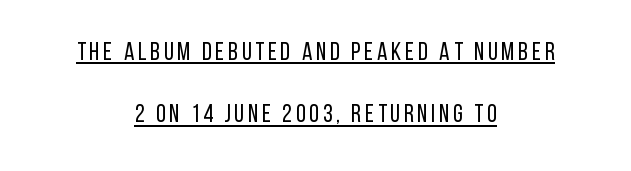
{"italic": "no", "bold": "no", "underline": "yes", "align": "center", "line_spacing": "loose", "line_spacing_ratio": 2.49, "glyph_px": 25}
